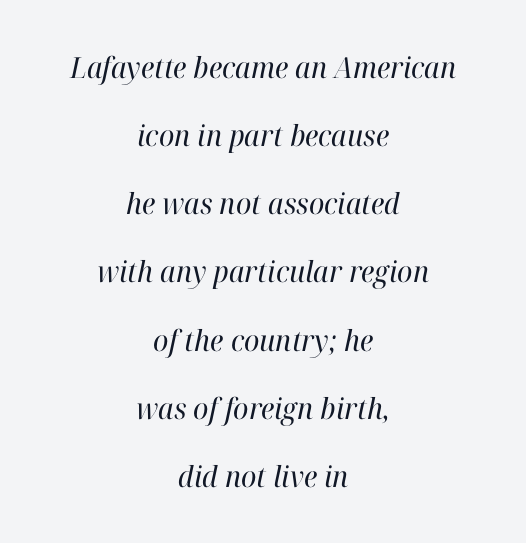
Q: Is the text bold? A: No.
Q: Is the text italic (slanted)? A: Yes, it leans right by about 12 degrees.
Q: Is the typeface a serif or a sans-serif typeface? A: Serif.
Q: Is the text underlined? A: No.
Q: How is the paragraph aligned? A: Centered.
Q: Is the spacing between letters normal or unusually wide? A: Normal.
Q: Is the spacing between lines tight, normal or loose? A: Loose.
Q: Width (condensed, normal, or wide)? A: Normal.
Q: Stroke contrast? A: High.
Q: x-height? A: Medium.
Q: Monospaced? A: No.
